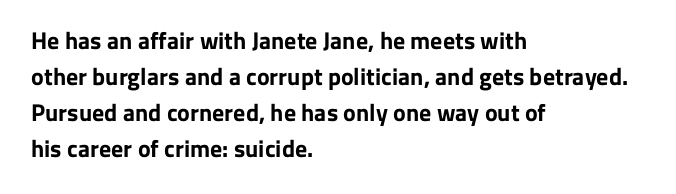
These lines are set flush left with a ragged right edge. Upright lettering throughout. Compared with typical body copy, the letter spacing here is the same. The line-height multiplier appears to be the usual default.
